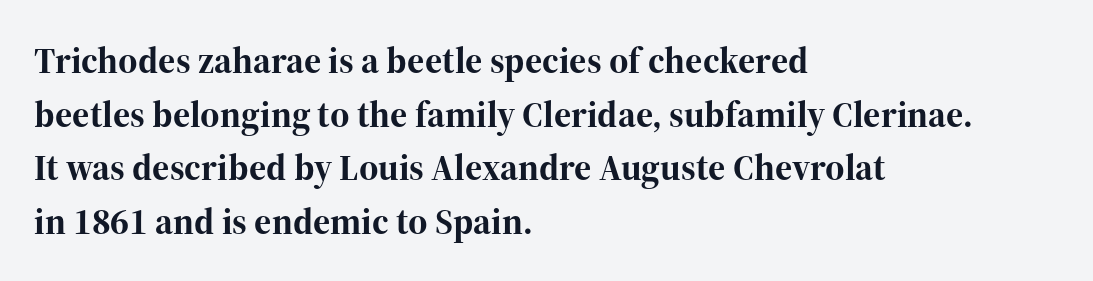
{"serif": "yes", "italic": "no", "bold": "yes", "weight": "bold", "width": "normal", "stroke_contrast": "high", "x_height": "medium", "monospaced": "no", "underline": "no", "align": "left", "line_spacing": "normal", "line_spacing_ratio": 1.45, "letter_spacing": "normal", "letter_spacing_em": 0.0, "glyph_px": 37}
